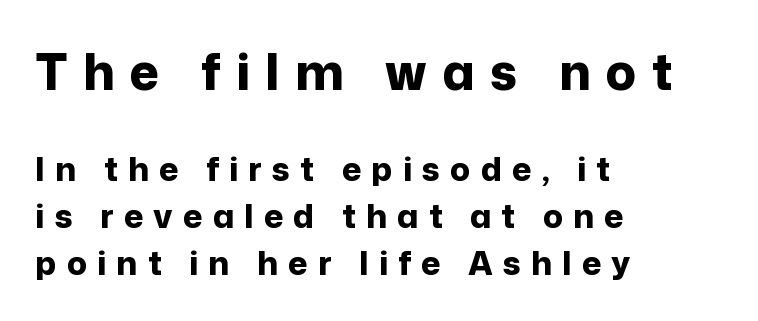
{"serif": "no", "italic": "no", "bold": "yes", "weight": "bold", "width": "normal", "stroke_contrast": "low", "x_height": "medium", "monospaced": "no", "underline": "no", "align": "left", "line_spacing": "normal", "line_spacing_ratio": 1.41, "letter_spacing": "wide", "letter_spacing_em": 0.31, "larger_block": "first", "size_ratio": 1.52, "glyph_px": 50}
